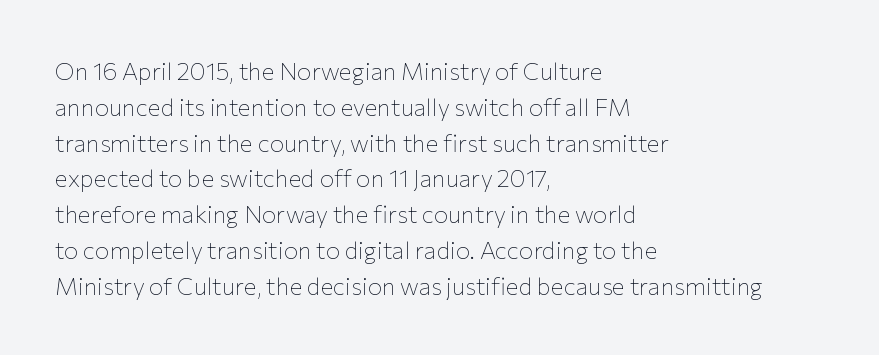
Q: Is the text bold? A: No.
Q: Is the text italic (slanted)? A: No, it is upright.
Q: Is the text underlined? A: No.
Q: How is the paragraph aligned? A: Left-aligned.
Q: Is the spacing between letters normal or unusually wide? A: Normal.
Q: Is the spacing between lines tight, normal or loose? A: Normal.
